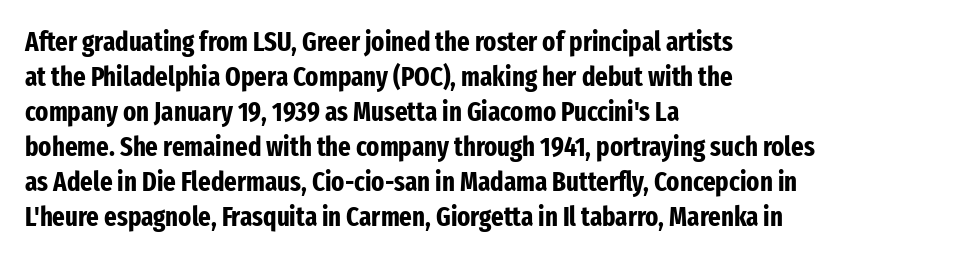
{"italic": "no", "bold": "yes", "underline": "no", "align": "left", "line_spacing": "normal", "line_spacing_ratio": 1.3, "letter_spacing": "normal", "letter_spacing_em": 0.0, "glyph_px": 27}
